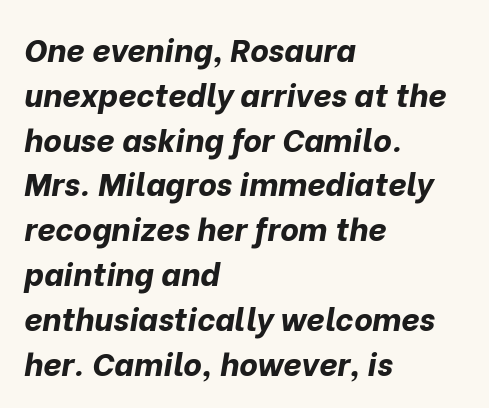
No word sits above an underline. These lines stack with their left ends in a neat column. The letters sit at their default tracking, neither squeezed nor spread. The passage shown is typed in a proportional face where columns would drift.
